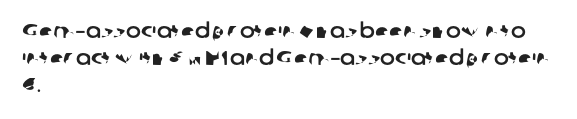
{"underline": "no", "align": "left", "line_spacing": "normal", "line_spacing_ratio": 1.34, "letter_spacing": "normal", "letter_spacing_em": 0.0, "glyph_px": 20}
